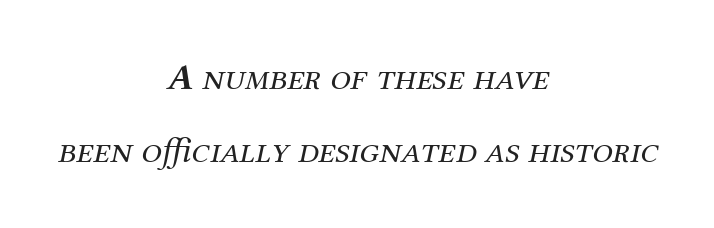
The image shows 37 px regular-weight serif type, italic (leaning right); set centered, loose line spacing (1.98x), normal letter spacing, not underlined; medium stroke contrast and a medium x-height.
